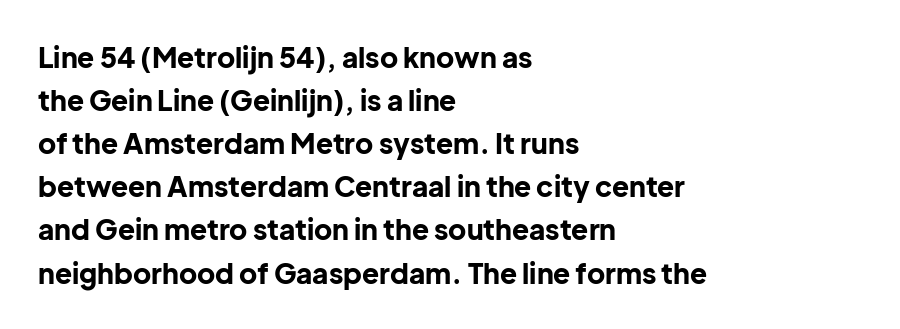
{"serif": "no", "italic": "no", "bold": "yes", "weight": "bold", "width": "normal", "stroke_contrast": "low", "x_height": "medium", "monospaced": "no", "underline": "no", "align": "left", "line_spacing": "normal", "line_spacing_ratio": 1.54, "letter_spacing": "normal", "letter_spacing_em": 0.0, "glyph_px": 28}
